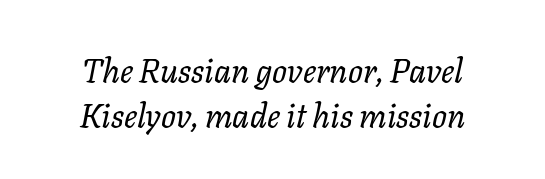
Unmarked baselines from the first word to the last. These lines stack symmetrically, like a column narrowing and widening about its center. Baseline-to-baseline distance is the conventional proportion of letter height. In terms of posture, this sample is oblique. Heft: none added — not bold.
